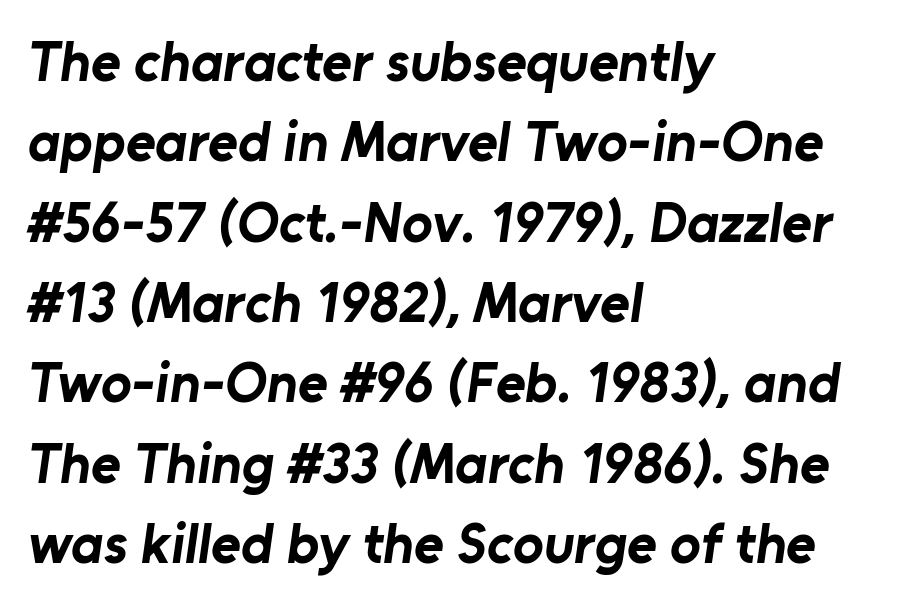
{"serif": "no", "bold": "yes", "weight": "bold", "width": "normal", "stroke_contrast": "low", "x_height": "medium", "monospaced": "no", "underline": "no", "align": "left", "line_spacing": "normal", "line_spacing_ratio": 1.41, "letter_spacing": "normal", "letter_spacing_em": 0.0, "glyph_px": 57}
